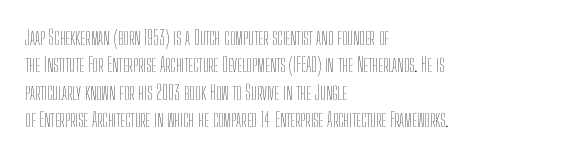
Q: Is the text bold? A: No.
Q: Is the text italic (slanted)? A: No, it is upright.
Q: Is the text underlined? A: No.
Q: How is the paragraph aligned? A: Left-aligned.
Q: Is the spacing between letters normal or unusually wide? A: Normal.
Q: Is the spacing between lines tight, normal or loose? A: Normal.
